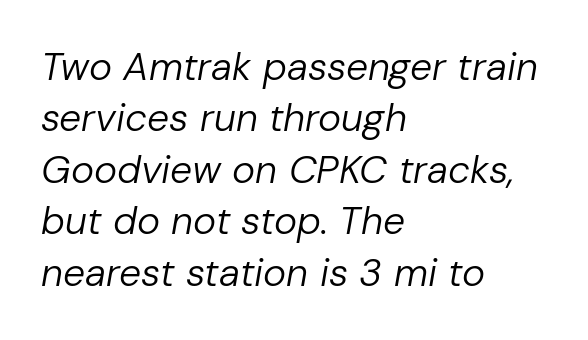
Line beginnings align vertically; line endings do not. Heft: none added — not bold. The passage shown leans; its letterforms are oblique. Each word holds together tightly as a unit, with standard inter-letter gaps.
